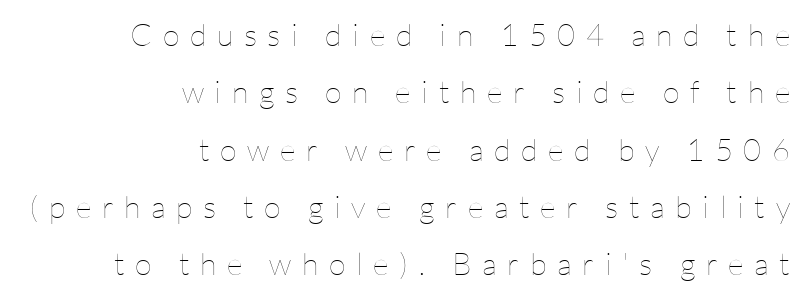
{"italic": "no", "bold": "no", "weight": "thin", "width": "normal", "stroke_contrast": "low", "x_height": "medium", "monospaced": "no", "underline": "no", "align": "right", "line_spacing_ratio": 1.85, "letter_spacing": "wide", "letter_spacing_em": 0.34, "glyph_px": 31}
